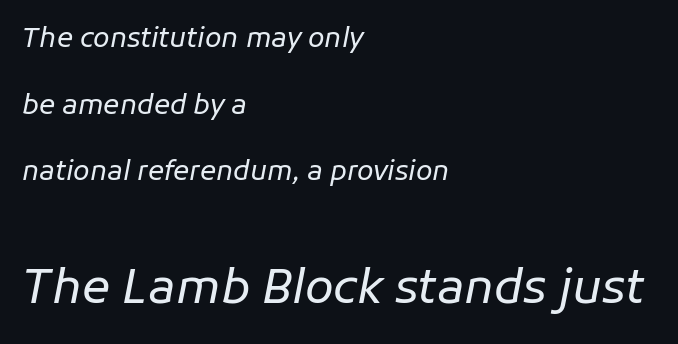
Honestly, there is no underline to notice here at all. The whole block is typeset with a tilt. Stroke mass is kept to a normal reading level or below. The compositor pushed each line to the left boundary. Is this a fixed-width face? No — the glyphs have proportional, varying widths. Caption: upper text group reduced, lower text group enlarged.
